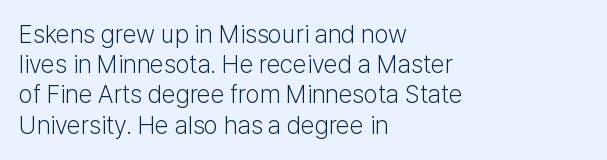
The image shows 25 px text type, upright; set left-aligned, line spacing 1.21x, normal letter spacing, not underlined.
